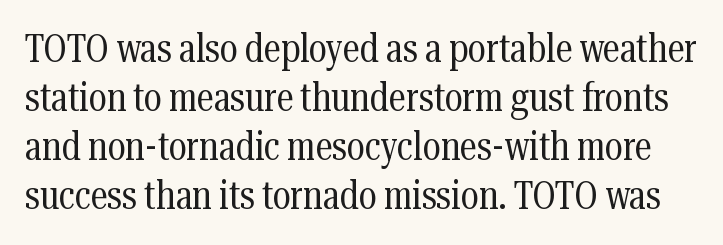
{"serif": "yes", "italic": "no", "bold": "no", "weight": "regular", "width": "condensed", "stroke_contrast": "medium", "x_height": "medium", "monospaced": "no", "underline": "no", "line_spacing": "normal", "line_spacing_ratio": 1.26, "letter_spacing": "normal", "letter_spacing_em": 0.0, "glyph_px": 39}
